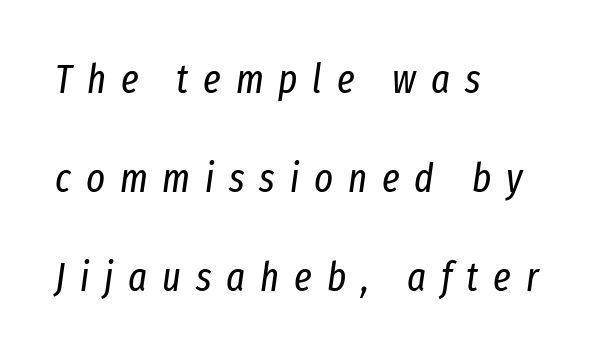
{"italic": "yes", "lean": "right", "slant_degrees": 8, "bold": "no", "weight": "regular", "width": "condensed", "stroke_contrast": "low", "x_height": "medium", "monospaced": "no", "underline": "no", "align": "left", "line_spacing": "loose", "line_spacing_ratio": 2.48, "letter_spacing": "wide", "letter_spacing_em": 0.37, "glyph_px": 40}
